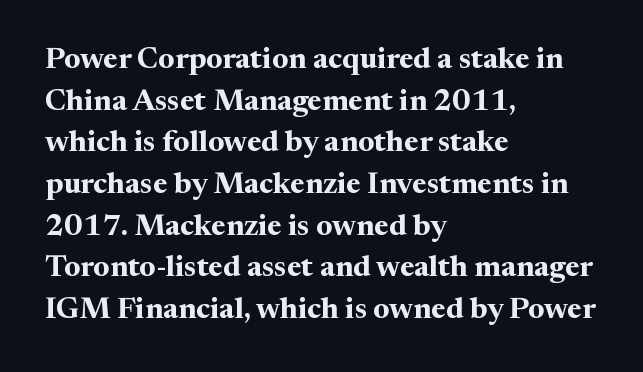
Q: Is the text bold? A: Yes.
Q: Is the text italic (slanted)? A: No, it is upright.
Q: Is the typeface a serif or a sans-serif typeface? A: Serif.
Q: Is the text underlined? A: No.
Q: How is the paragraph aligned? A: Left-aligned.
Q: Is the spacing between letters normal or unusually wide? A: Normal.
Q: Is the spacing between lines tight, normal or loose? A: Normal.
Q: Width (condensed, normal, or wide)? A: Normal.
Q: Stroke contrast? A: Medium.
Q: x-height? A: Medium.
Q: Monospaced? A: No.
